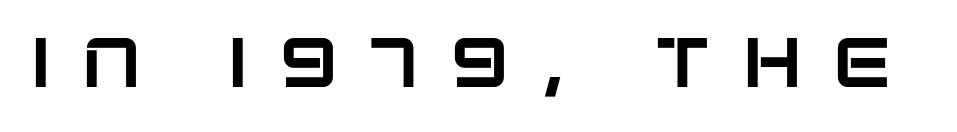
{"serif": "no", "italic": "no", "width": "normal", "stroke_contrast": "low", "x_height": "large", "monospaced": "no", "underline": "no", "letter_spacing": "wide", "letter_spacing_em": 0.45, "glyph_px": 70}
